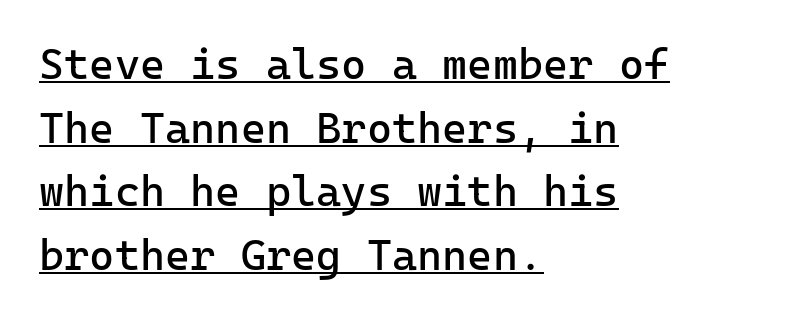
Q: Is the text bold? A: No.
Q: Is the text italic (slanted)? A: No, it is upright.
Q: Is the typeface a serif or a sans-serif typeface? A: Sans-serif.
Q: Is the text underlined? A: Yes.
Q: How is the paragraph aligned? A: Left-aligned.
Q: Is the spacing between letters normal or unusually wide? A: Normal.
Q: Is the spacing between lines tight, normal or loose? A: Normal.
Q: Width (condensed, normal, or wide)? A: Normal.
Q: Stroke contrast? A: Low.
Q: x-height? A: Medium.
